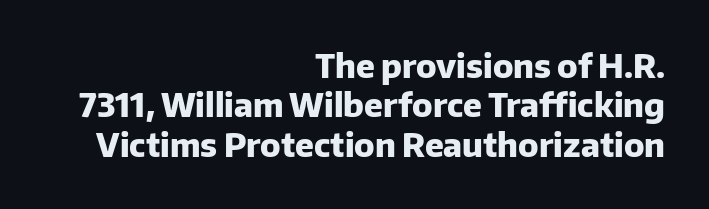
The strip under each line holds only bare page. Spacing verdict: proportional, widths tailored to each character. This is roman type, the default non-slanted kind. In terms of weight, the rendering is a true, heavy bold.
